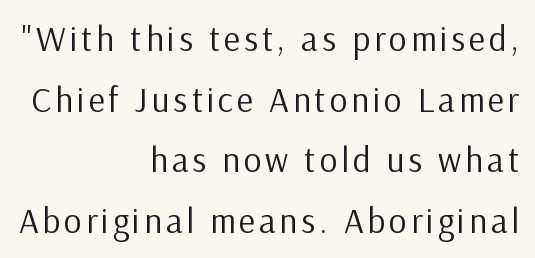
The image shows 35 px regular-weight sans-serif type, upright; set right-aligned, line spacing 1.73x, not underlined; low stroke contrast and a medium x-height.
